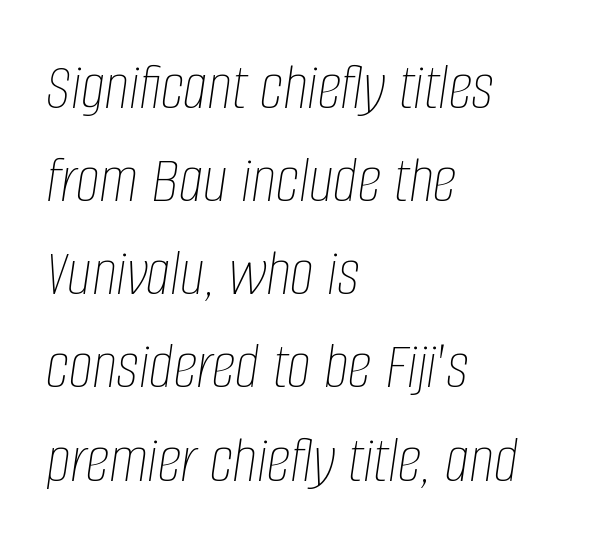
{"italic": "yes", "lean": "right", "slant_degrees": 8, "bold": "no", "weight": "thin", "width": "condensed", "stroke_contrast": "low", "x_height": "large", "monospaced": "no", "underline": "no", "align": "left", "line_spacing": "normal", "line_spacing_ratio": 1.37, "letter_spacing": "normal", "letter_spacing_em": 0.0, "glyph_px": 68}
